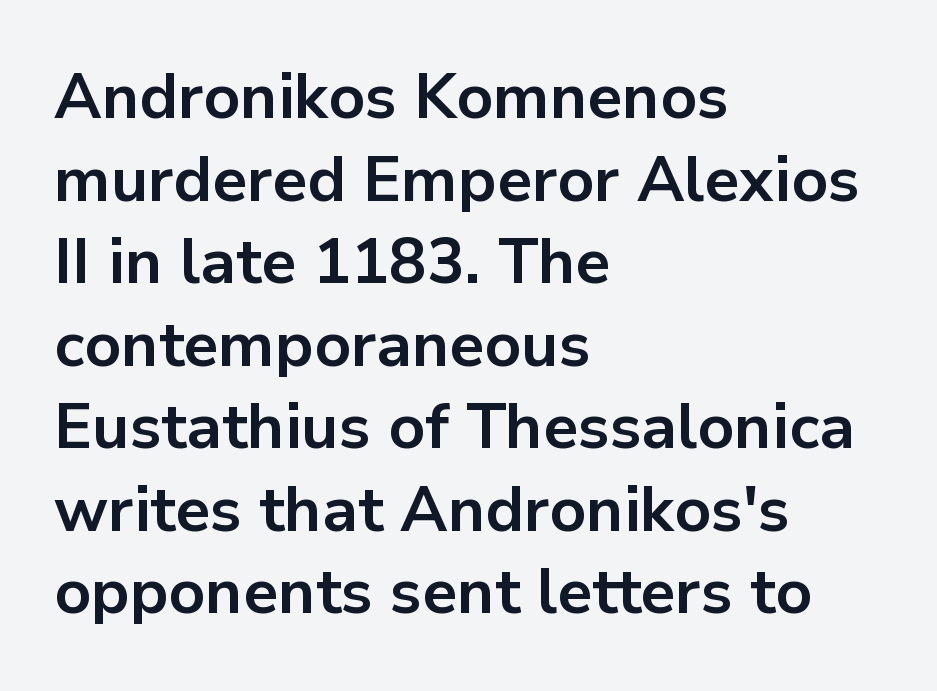
The image shows 63 px bold sans-serif type, upright; set left-aligned, normal line spacing (1.31x), normal letter spacing, not underlined; low stroke contrast and a medium x-height.
